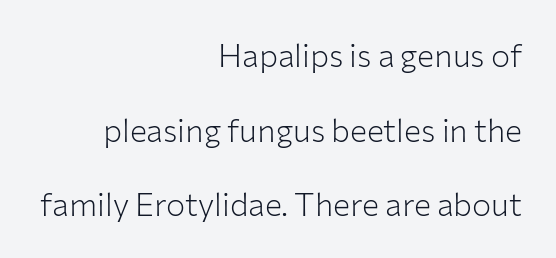
{"serif": "no", "italic": "no", "bold": "no", "weight": "light", "width": "normal", "stroke_contrast": "low", "x_height": "medium", "monospaced": "no", "underline": "no", "align": "right", "line_spacing": "loose", "line_spacing_ratio": 2.33, "letter_spacing": "normal", "letter_spacing_em": 0.0, "glyph_px": 32}
